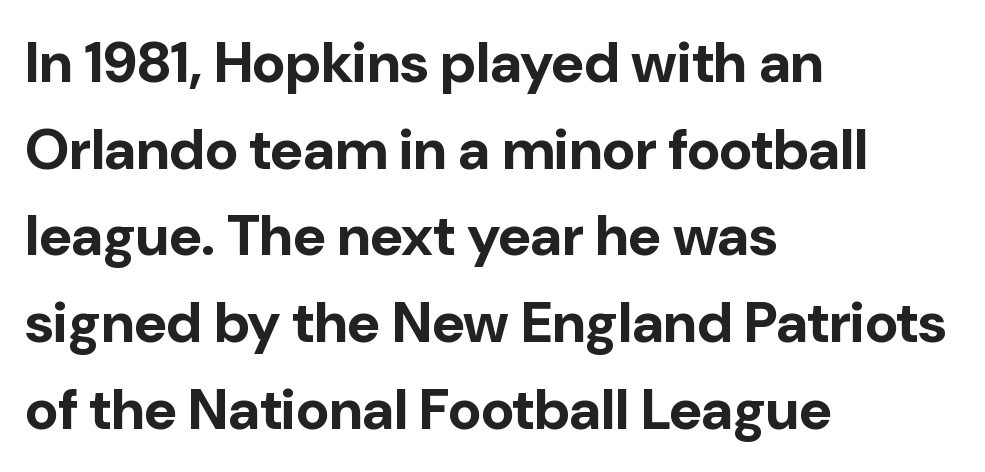
Heavy-handed strokes throughout: this text is bold. Notice how the stems are strictly vertical — no italics here. Anything drawn beneath the words? Only blank space. Serifs: no, the terminals of the letterforms are clean.
